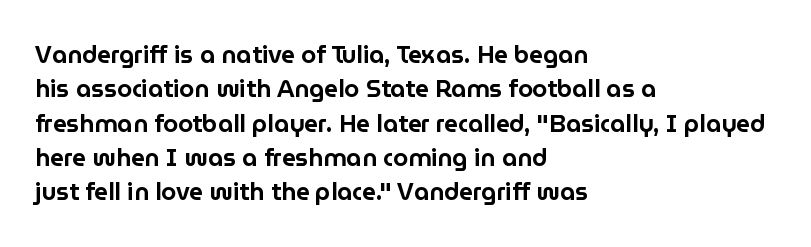
The image shows 24 px text type, upright; set left-aligned, normal line spacing (1.43x), normal letter spacing, not underlined.
